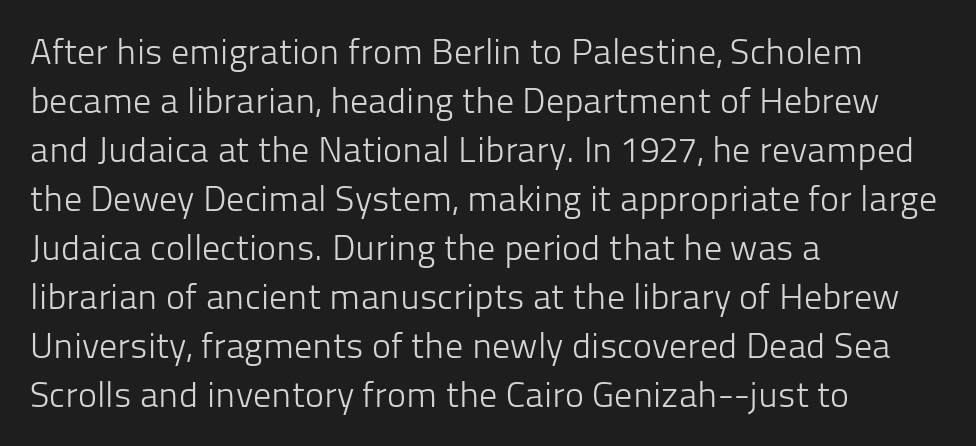
{"serif": "no", "italic": "no", "bold": "no", "weight": "light", "width": "normal", "stroke_contrast": "low", "x_height": "medium", "monospaced": "no", "underline": "no", "align": "left", "line_spacing": "normal", "line_spacing_ratio": 1.36, "letter_spacing": "normal", "letter_spacing_em": 0.0, "glyph_px": 36}
